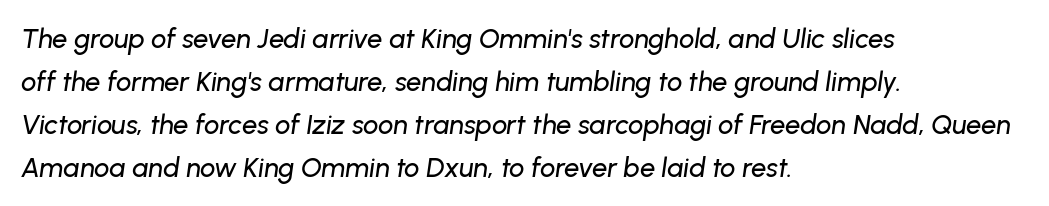
Nothing unusual about the tracking: characters are spaced as the font intends. The designer left line spacing at the default. Does the copy run flush right? No — it runs flush left. Rule under the text: the space is simply empty.
